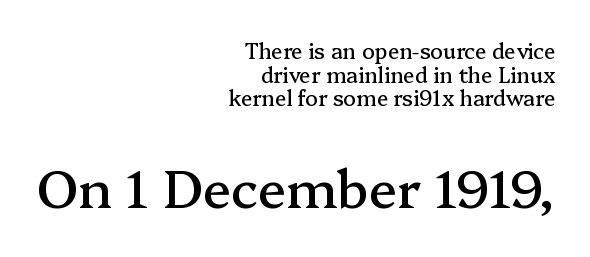
The image shows 53 px serif type, upright; set right-aligned, tight line spacing (1.12x), normal letter spacing, not underlined; the second (bottom) block is 2.52x larger; medium stroke contrast and a medium x-height.
